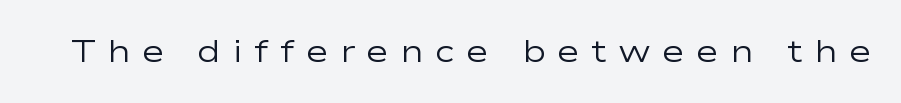
The image shows 31 px regular-weight, wide sans-serif type, upright; set unusually wide letter spacing (+0.37 em), not underlined; low stroke contrast and a medium x-height.
